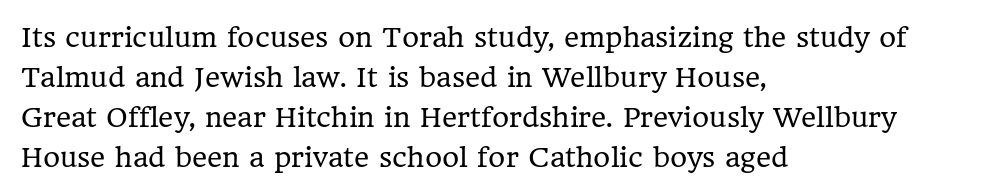
Q: Is the text bold? A: No.
Q: Is the text italic (slanted)? A: No, it is upright.
Q: Is the text underlined? A: No.
Q: How is the paragraph aligned? A: Left-aligned.
Q: Is the spacing between letters normal or unusually wide? A: Normal.
Q: Is the spacing between lines tight, normal or loose? A: Normal.
